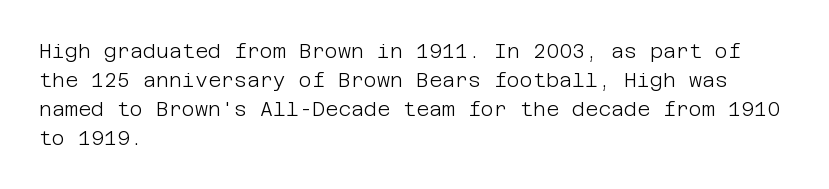
{"italic": "no", "bold": "no", "underline": "no", "align": "left", "line_spacing": "normal", "line_spacing_ratio": 1.45, "letter_spacing": "normal", "letter_spacing_em": 0.0, "glyph_px": 20}
